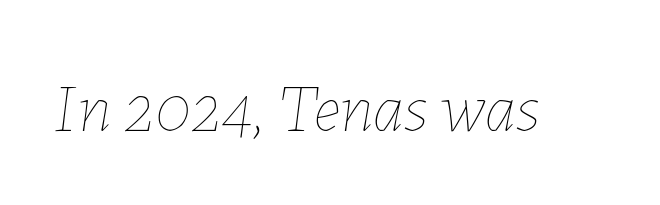
{"italic": "yes", "lean": "right", "slant_degrees": 7, "bold": "no", "weight": "thin", "width": "normal", "stroke_contrast": "low", "x_height": "medium", "monospaced": "no", "underline": "no", "letter_spacing": "normal", "letter_spacing_em": 0.0, "glyph_px": 68}
